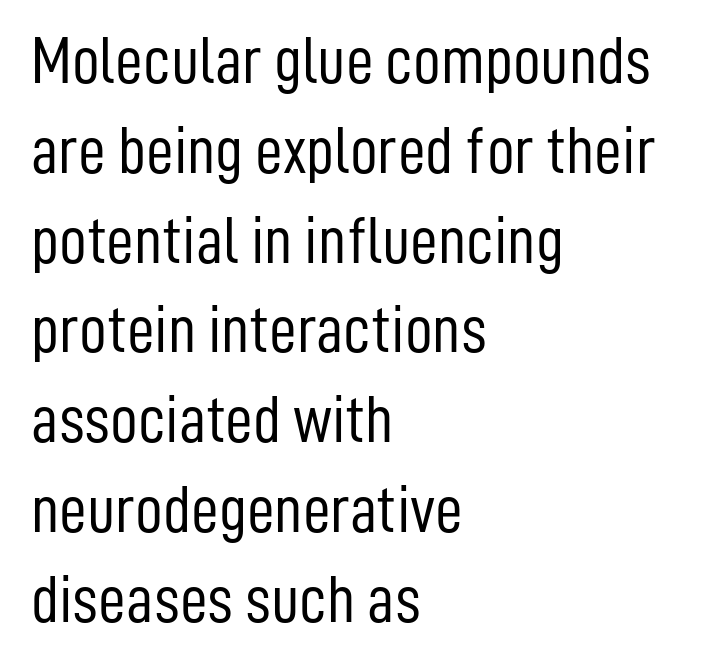
Nothing sits at the stroke ends, so this counts as sans-serif. In terms of posture, this sample is upright. Vertical stems look standard width or narrower in stroke. Each new line begins a customary step beneath the previous one. The face used here is rendered with its standard letterfit.
